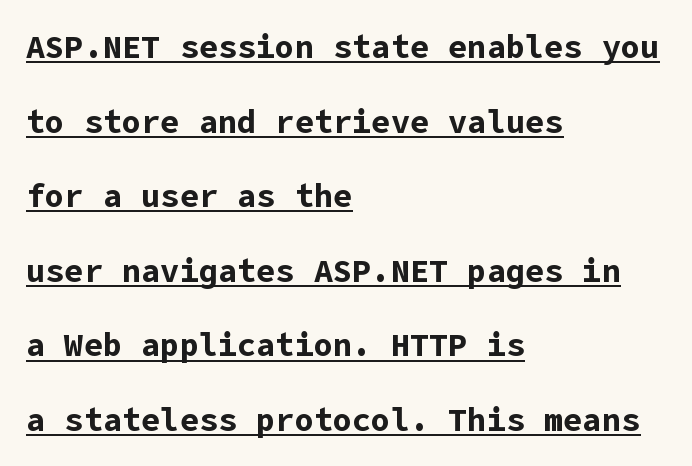
Q: Is the text bold? A: Yes.
Q: Is the text italic (slanted)? A: No, it is upright.
Q: Is the typeface a serif or a sans-serif typeface? A: Sans-serif.
Q: Is the text underlined? A: Yes.
Q: How is the paragraph aligned? A: Left-aligned.
Q: Is the spacing between letters normal or unusually wide? A: Normal.
Q: Is the spacing between lines tight, normal or loose? A: Loose.
Q: Width (condensed, normal, or wide)? A: Normal.
Q: Stroke contrast? A: Low.
Q: x-height? A: Medium.
